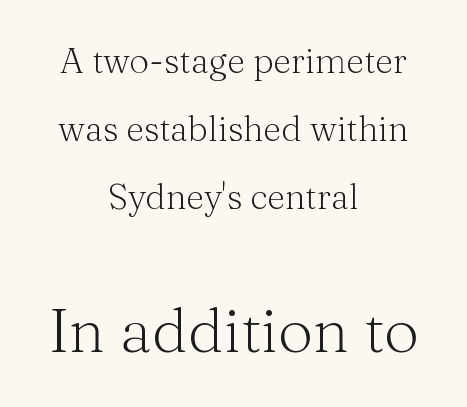
Every row of glyphs is offset so its center matches the block's center. In terms of letterform style, serifs are clearly present. Note the varied advance widths — an 'i' is clearly narrower than an 'm'. This layout puts the modest block above and the oversized block below.
